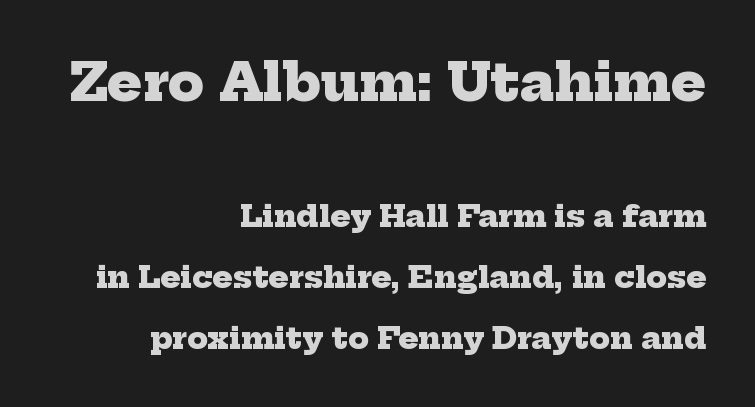
{"serif": "yes", "bold": "yes", "weight": "heavy", "width": "normal", "stroke_contrast": "low", "x_height": "medium", "monospaced": "no", "underline": "no", "align": "right", "line_spacing": "loose", "line_spacing_ratio": 2.04, "letter_spacing": "normal", "letter_spacing_em": 0.0, "larger_block": "first", "size_ratio": 1.73, "glyph_px": 52}
